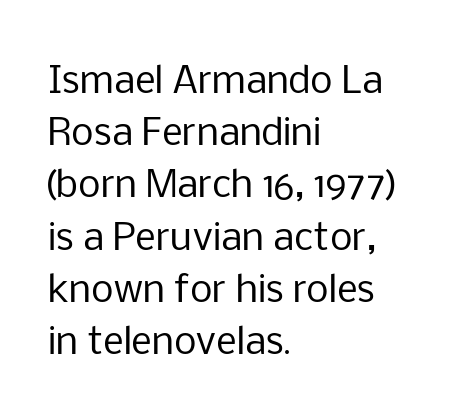
Descenders are the only things crossing below the line. A normal amount of white space separates one row of letters from the next. Ascenders rise straight up at ninety degrees. The compositor pushed each line to the left boundary. Stems here are at most as thick as an everyday book face.
